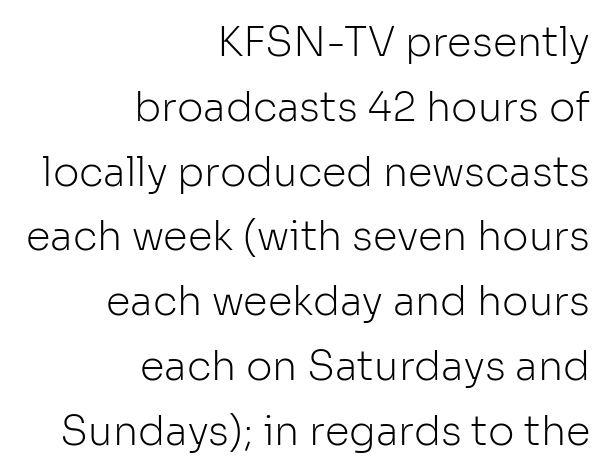
The image shows 40 px light sans-serif type, upright; set right-aligned, normal line spacing (1.62x), normal letter spacing, not underlined; low stroke contrast and a medium x-height.
